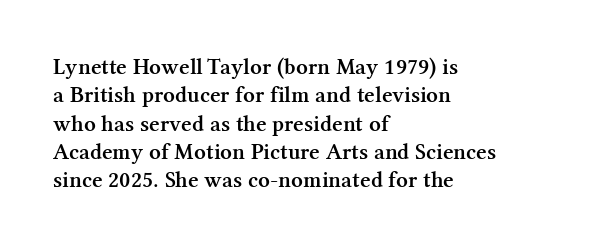
Q: Is the text bold? A: Semi-bold.
Q: Is the text italic (slanted)? A: No, it is upright.
Q: Is the text underlined? A: No.
Q: How is the paragraph aligned? A: Left-aligned.
Q: Is the spacing between letters normal or unusually wide? A: Normal.
